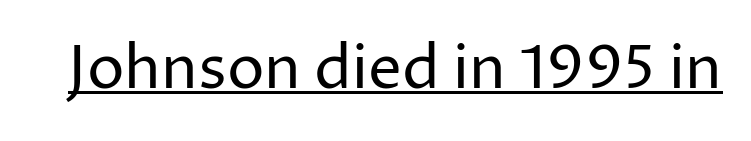
This sample has the flowing, uneven cadence of proportional lettering. Every word sits above its own underline. Note: no serifs on the glyphs. The letters stand upright; this is a roman face. Heaviness? Minimal to ordinary, like unemphasized prose. The face used here is rendered with its standard letterfit.
